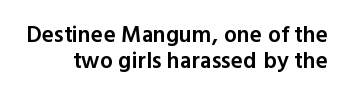
The image shows 23 px text type, upright; set tight line spacing (1.13x), normal letter spacing, not underlined.
